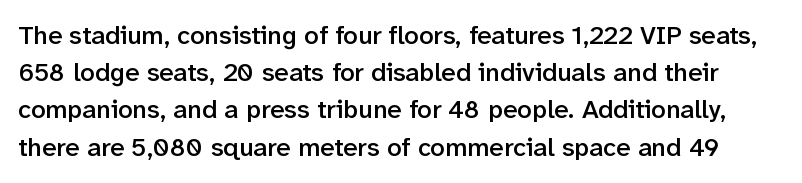
The image shows 26 px text type, upright; set normal line spacing (1.43x), normal letter spacing, not underlined.
